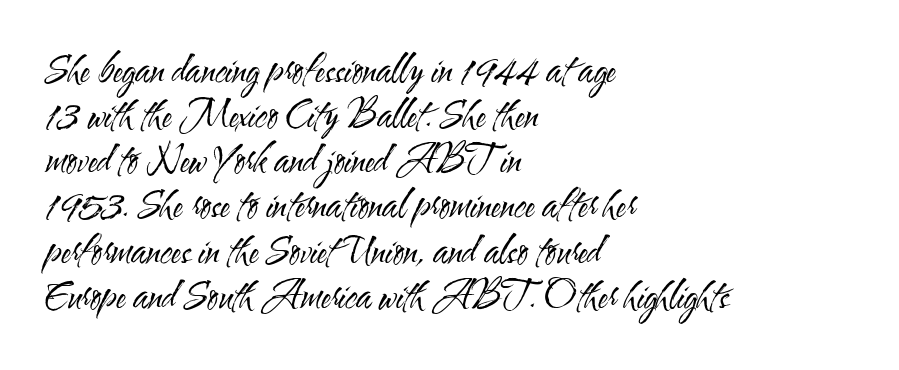
The image shows 37 px regular-weight, condensed sans-serif type; set left-aligned, line spacing 1.22x, normal letter spacing, not underlined; medium stroke contrast and a small x-height.
